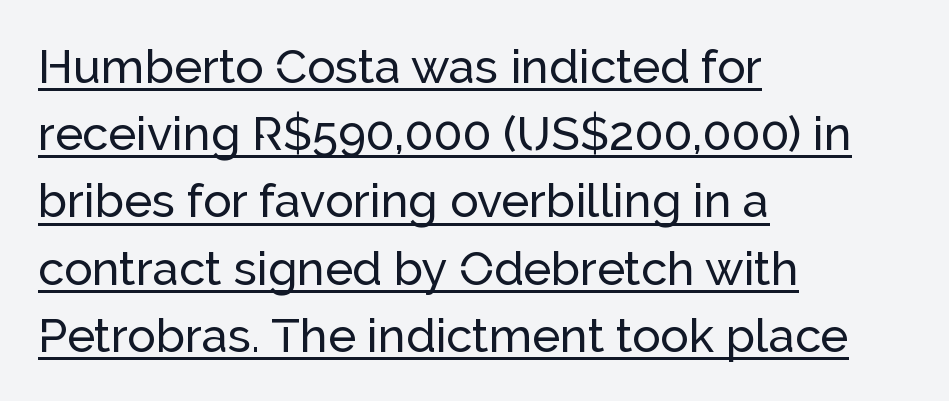
The image shows 47 px sans-serif type, upright; set left-aligned, normal line spacing (1.43x), normal letter spacing, underlined; low stroke contrast and a medium x-height.
